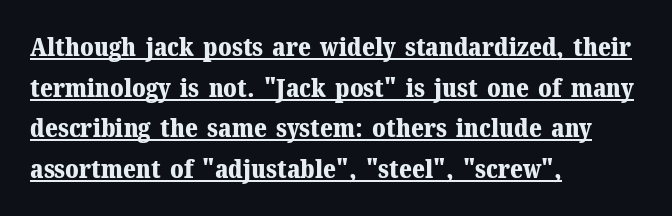
{"italic": "no", "bold": "yes", "underline": "yes", "align": "left", "line_spacing": "normal", "line_spacing_ratio": 1.56, "letter_spacing": "normal", "letter_spacing_em": 0.0, "glyph_px": 26}
